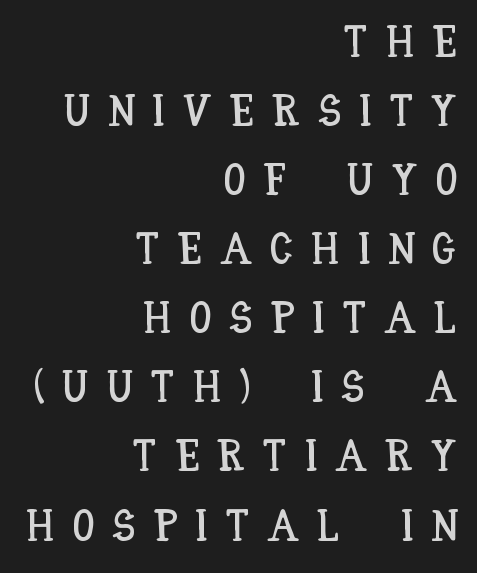
{"italic": "no", "width": "condensed", "stroke_contrast": "low", "x_height": "large", "monospaced": "no", "underline": "no", "align": "right", "line_spacing": "normal", "line_spacing_ratio": 1.57, "letter_spacing": "wide", "letter_spacing_em": 0.41, "glyph_px": 44}
